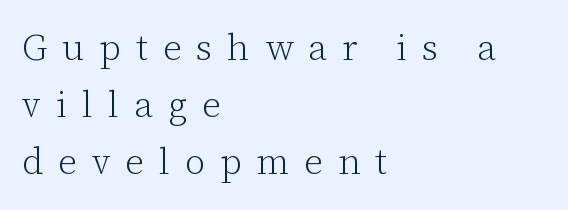
The image shows 36 px light serif type, upright; set left-aligned, normal line spacing (1.59x), unusually wide letter spacing (+0.42 em), not underlined; low stroke contrast and a medium x-height.
